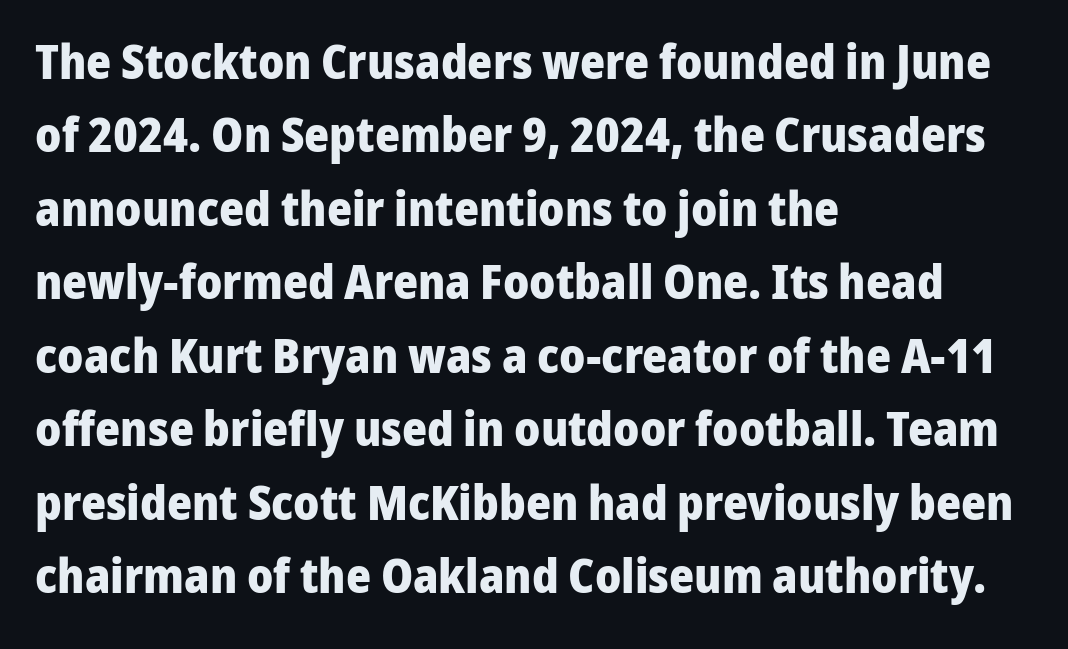
Does the weight exceed regular? Yes, all the way to bold. Honestly, there is no underline to notice here at all. Posture: upright roman. Character widths vary here, with narrow letters taking less room than wide ones.
